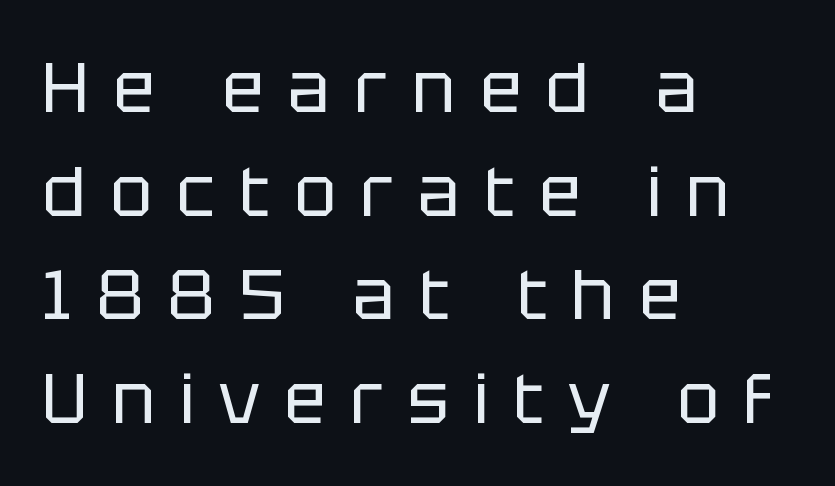
The image shows 70 px regular-weight sans-serif type, upright; set left-aligned, normal line spacing (1.48x), unusually wide letter spacing (+0.35 em), not underlined; low stroke contrast and a large x-height.
